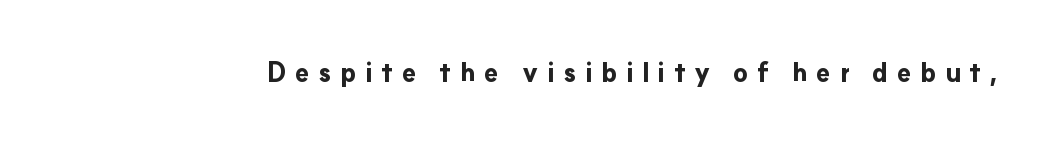
The specimen omits any rule beneath the text block's lines. The font's upright variant was chosen for this text. The tracking jumps out immediately: characters are airy and widely separated. The passage shown is emphatically bold.
